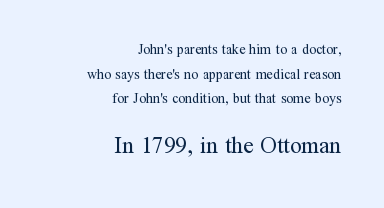
{"italic": "no", "bold": "no", "underline": "no", "align": "right", "line_spacing_ratio": 1.76, "letter_spacing": "normal", "letter_spacing_em": 0.0, "larger_block": "second", "size_ratio": 1.64, "glyph_px": 23}
